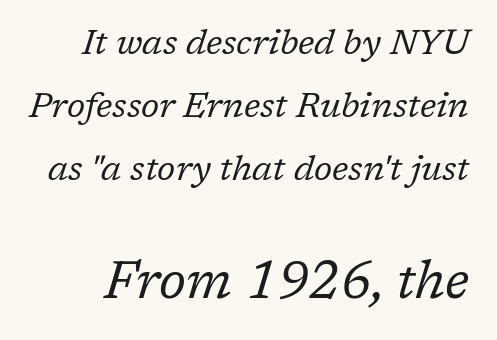
{"serif": "yes", "italic": "yes", "lean": "right", "slant_degrees": 17, "bold": "no", "weight": "regular", "width": "normal", "stroke_contrast": "low", "x_height": "medium", "monospaced": "no", "underline": "no", "line_spacing_ratio": 1.8, "letter_spacing": "normal", "letter_spacing_em": 0.0, "larger_block": "second", "size_ratio": 1.49, "glyph_px": 52}
